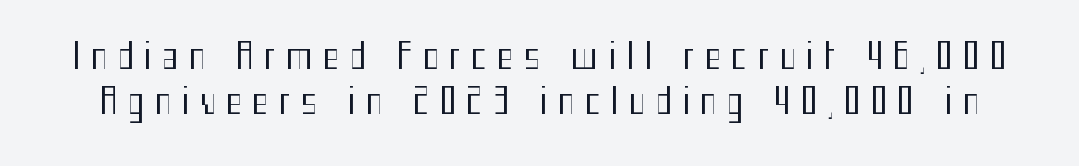
Note the varied advance widths — an 'i' is clearly narrower than an 'm'. Honestly, there is no underline to notice here at all. The font sits on the lighter half of the weight spectrum, regular included. How are the letters spaced? Widely, with obvious added tracking. The rendering uses a moderate line-height, typical for paragraphs.
